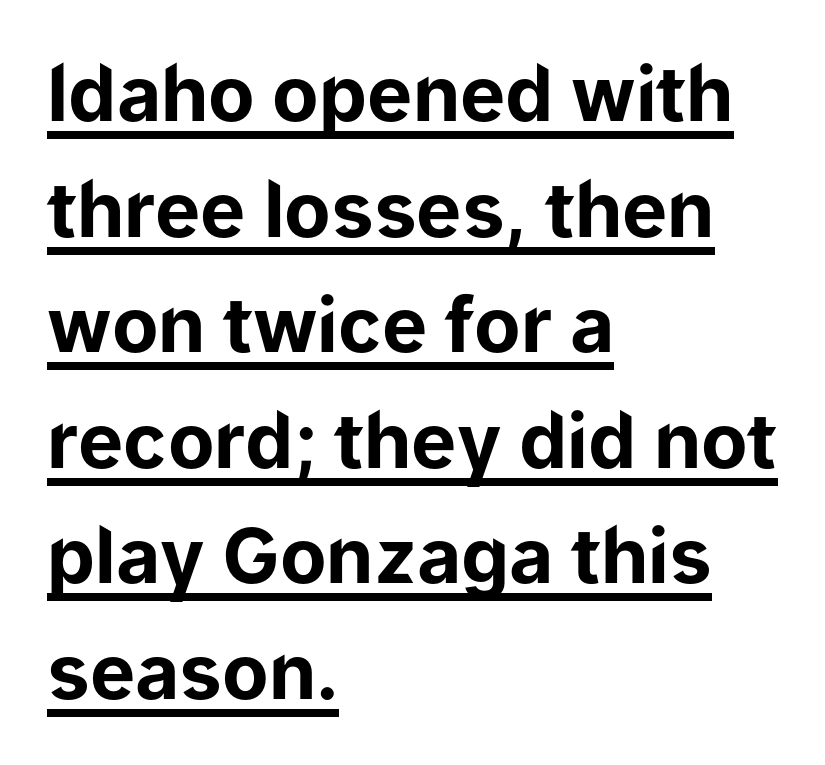
The image shows 76 px bold sans-serif type, upright; set left-aligned, normal line spacing (1.52x), normal letter spacing, underlined; low stroke contrast and a medium x-height.
